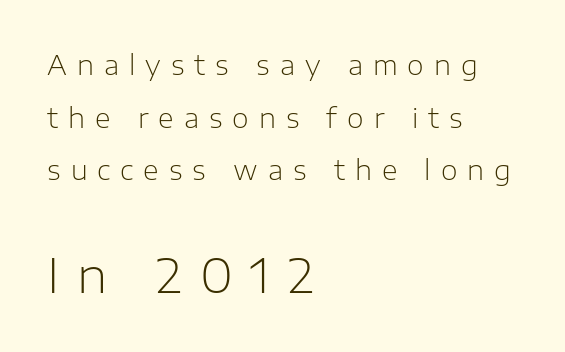
To sum up the face: it is a sans, with no serifs. This is roman type, the default non-slanted kind. Reading down the block, your eye returns to a fixed left position each line. Think of a printed novel: that variable character pitch is what you see here. No letter is thick-stroked: the sample isn't bold. The letters are spread apart with noticeably loose tracking.
